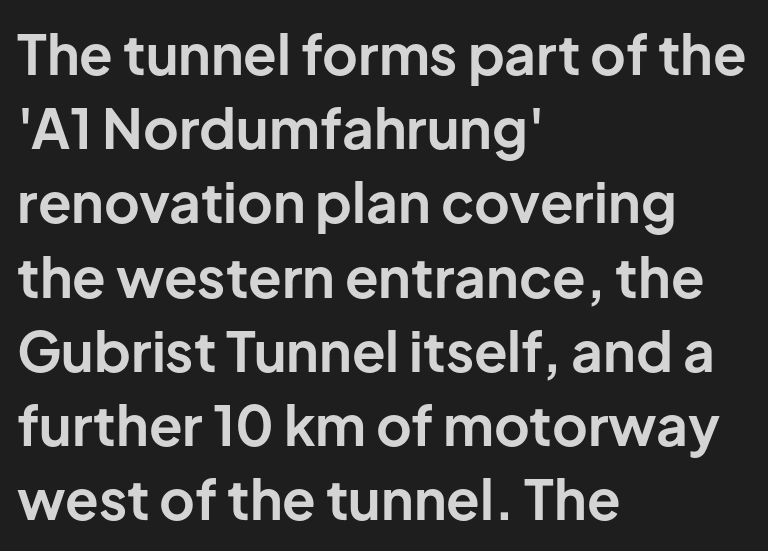
{"serif": "no", "italic": "no", "bold": "yes", "weight": "bold", "width": "normal", "stroke_contrast": "low", "x_height": "medium", "monospaced": "no", "underline": "no", "align": "left", "line_spacing": "normal", "line_spacing_ratio": 1.35, "letter_spacing": "normal", "letter_spacing_em": 0.0, "glyph_px": 55}
